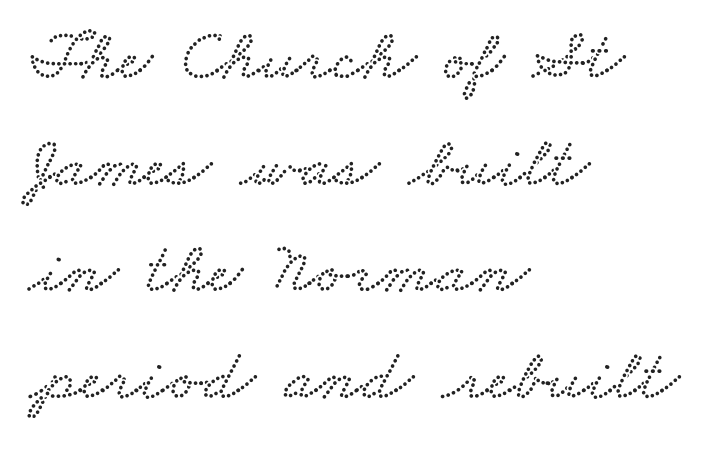
The glyphs are unaccompanied by any horizontal stroke below them. Characters follow at the spacing the type designer built in. A typesetter would call this proportional, since set widths differ per character. A classic flush-left, rag-right setting is used for this passage. Evenly set lines give the paragraph a standard silhouette.
